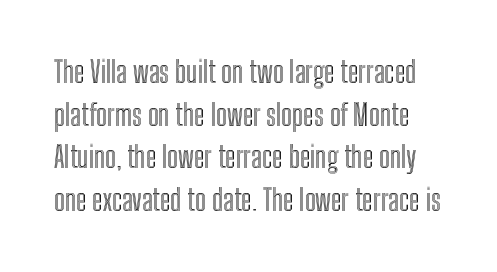
The image shows 29 px condensed type, upright; set normal line spacing (1.47x), normal letter spacing, not underlined; a medium x-height.
